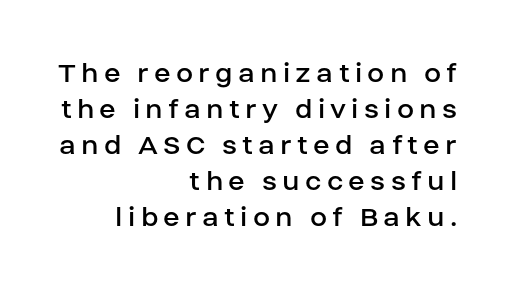
{"serif": "no", "italic": "no", "bold": "no", "weight": "regular", "width": "normal", "stroke_contrast": "low", "x_height": "large", "monospaced": "no", "underline": "no", "align": "right", "line_spacing_ratio": 1.16, "glyph_px": 31}
